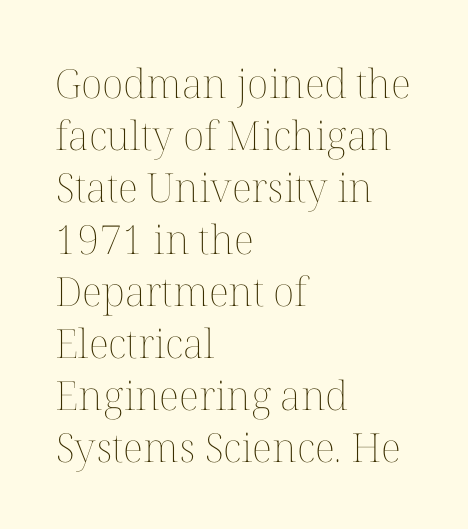
The image shows 40 px thin type, upright; set left-aligned, normal line spacing (1.3x), normal letter spacing, not underlined; medium stroke contrast and a medium x-height.
